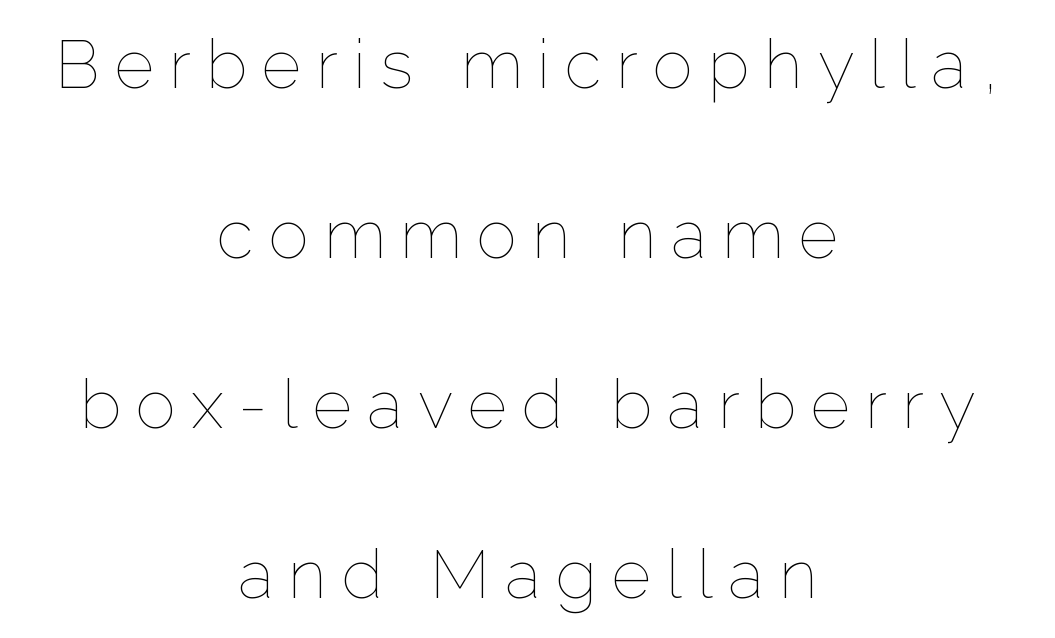
Teacher's note: observe the equal gaps on both sides — that is centered alignment. Each new line begins a long way beneath the previous one. Every stem runs plumb, perpendicular to the baseline. Descender tails drop into unmarked territory.
